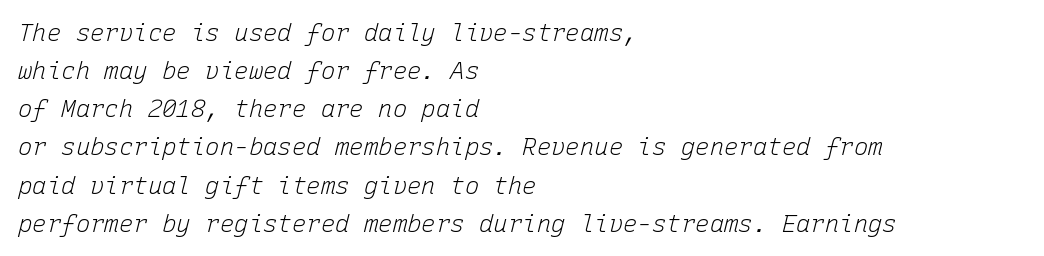
Q: Is the text bold? A: No.
Q: Is the text italic (slanted)? A: Yes, it leans right by about 15 degrees.
Q: Is the text underlined? A: No.
Q: How is the paragraph aligned? A: Left-aligned.
Q: Is the spacing between letters normal or unusually wide? A: Normal.
Q: Is the spacing between lines tight, normal or loose? A: Normal.
